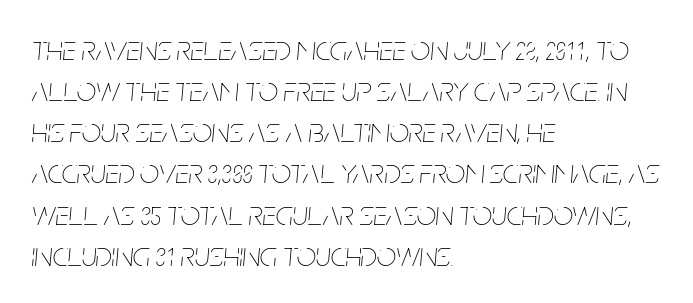
Q: Is the text bold? A: No.
Q: Is the text italic (slanted)? A: Yes, it leans right by about 5 degrees.
Q: Is the text underlined? A: No.
Q: How is the paragraph aligned? A: Left-aligned.
Q: Is the spacing between letters normal or unusually wide? A: Normal.
Q: Width (condensed, normal, or wide)? A: Condensed.
Q: Stroke contrast? A: Low.
Q: x-height? A: Large.
Q: Monospaced? A: No.
